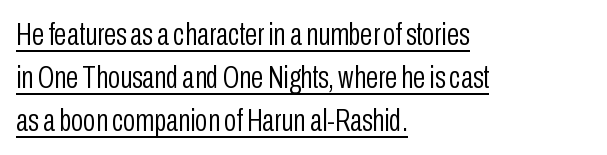
The image shows 32 px light, condensed sans-serif type, upright; set left-aligned, normal line spacing (1.35x), normal letter spacing, underlined; low stroke contrast and a medium x-height.
